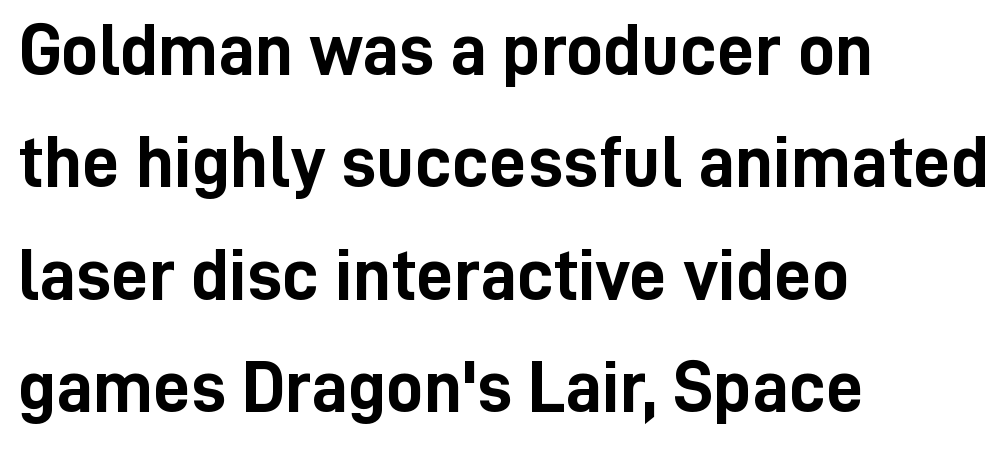
Q: Is the text bold? A: Yes.
Q: Is the text italic (slanted)? A: No, it is upright.
Q: Is the typeface a serif or a sans-serif typeface? A: Sans-serif.
Q: Is the text underlined? A: No.
Q: How is the paragraph aligned? A: Left-aligned.
Q: Is the spacing between letters normal or unusually wide? A: Normal.
Q: Is the spacing between lines tight, normal or loose? A: Normal.
Q: Width (condensed, normal, or wide)? A: Condensed.
Q: Stroke contrast? A: Low.
Q: x-height? A: Medium.
Q: Monospaced? A: No.
